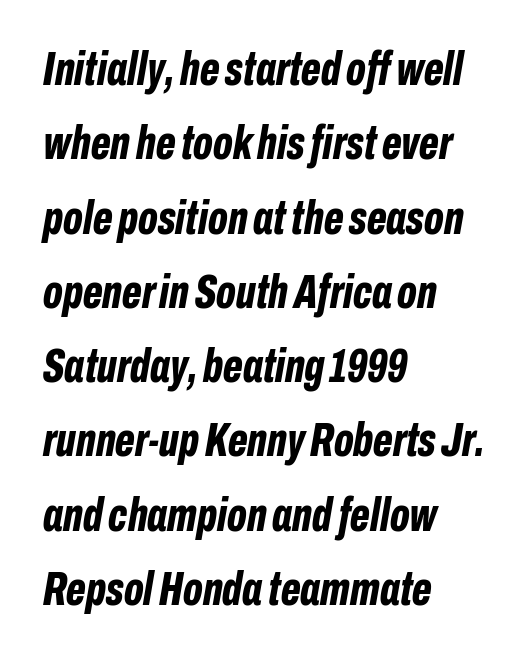
Think of a printed novel: that variable character pitch is what you see here. Glyph-to-glyph distance matches everyday printed text. What's the leading like? Ordinary, nothing unusual. Posture: slanted. Summary of weight: heavy, a full bold. This rendering features lettering with no underline.
